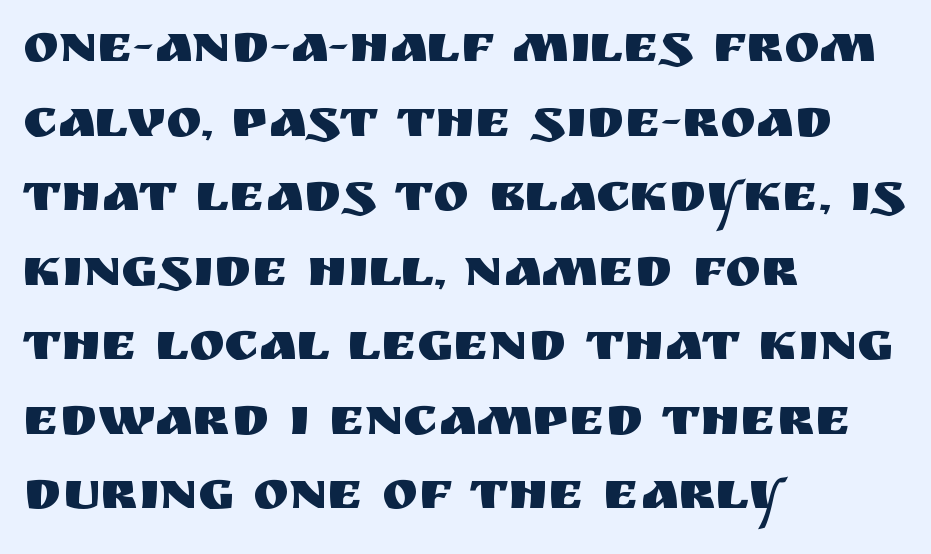
Q: Is the text italic (slanted)? A: No, it is upright.
Q: Is the typeface a serif or a sans-serif typeface? A: Sans-serif.
Q: Is the text underlined? A: No.
Q: How is the paragraph aligned? A: Left-aligned.
Q: Is the spacing between letters normal or unusually wide? A: Normal.
Q: Is the spacing between lines tight, normal or loose? A: Normal.
Q: Width (condensed, normal, or wide)? A: Normal.
Q: Stroke contrast? A: Medium.
Q: x-height? A: Large.
Q: Monospaced? A: No.
